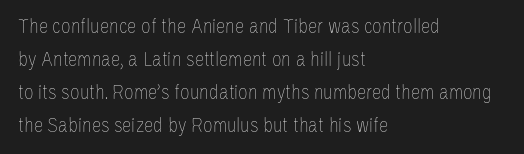
No italicization has been applied; the sample stays upright. This rendering features lettering with no underline. Summary of weight: not heavy and not bold. The typesetter chose a ragged-right arrangement here. The vertical gap from one line to the next is medium.
